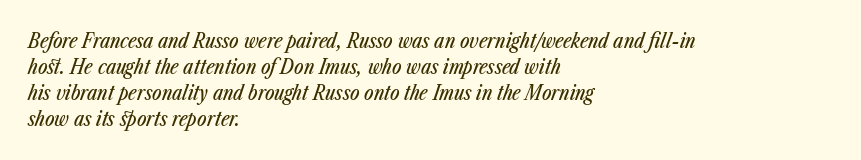
The image shows 20 px text type, italic (leaning right); set left-aligned, normal line spacing (1.3x), normal letter spacing, not underlined.
